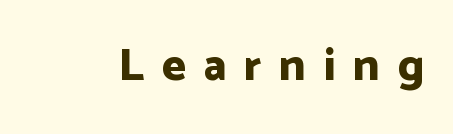
{"serif": "no", "italic": "no", "bold": "yes", "weight": "bold", "width": "normal", "stroke_contrast": "low", "x_height": "medium", "monospaced": "no", "underline": "no", "letter_spacing": "wide", "letter_spacing_em": 0.38, "glyph_px": 46}
